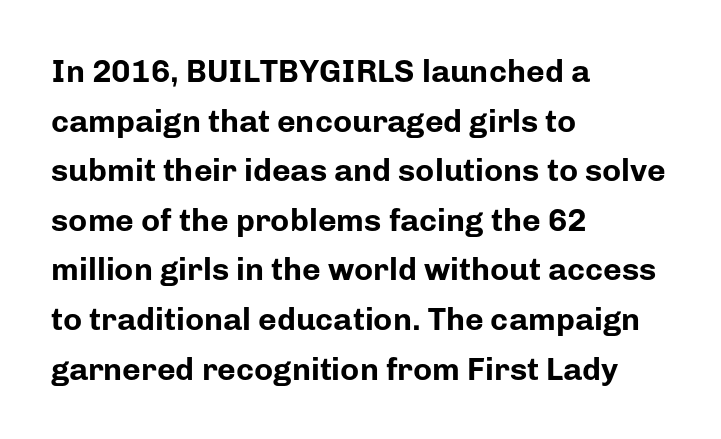
The image shows 32 px bold sans-serif type, upright; set left-aligned, normal line spacing (1.55x), normal letter spacing, not underlined; low stroke contrast and a medium x-height.
